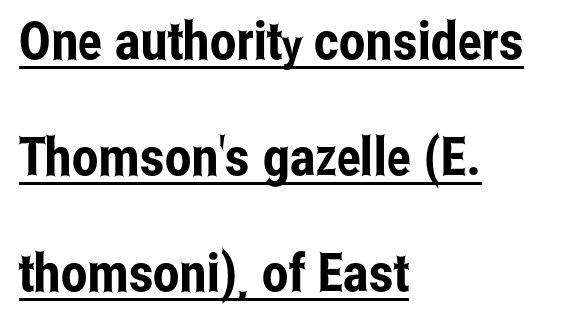
Q: Is the text italic (slanted)? A: No, it is upright.
Q: Is the typeface a serif or a sans-serif typeface? A: Sans-serif.
Q: Is the text underlined? A: Yes.
Q: How is the paragraph aligned? A: Left-aligned.
Q: Is the spacing between letters normal or unusually wide? A: Normal.
Q: Is the spacing between lines tight, normal or loose? A: Loose.
Q: Width (condensed, normal, or wide)? A: Condensed.
Q: Stroke contrast? A: Low.
Q: x-height? A: Medium.
Q: Monospaced? A: No.
